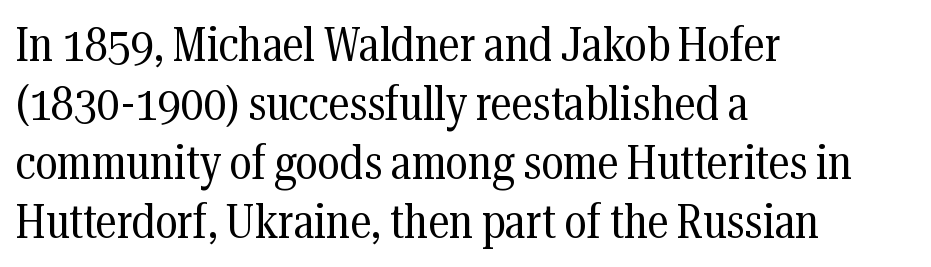
The image shows 48 px regular-weight, condensed serif type, upright; set left-aligned, line spacing 1.23x, normal letter spacing, not underlined; medium stroke contrast and a medium x-height.
